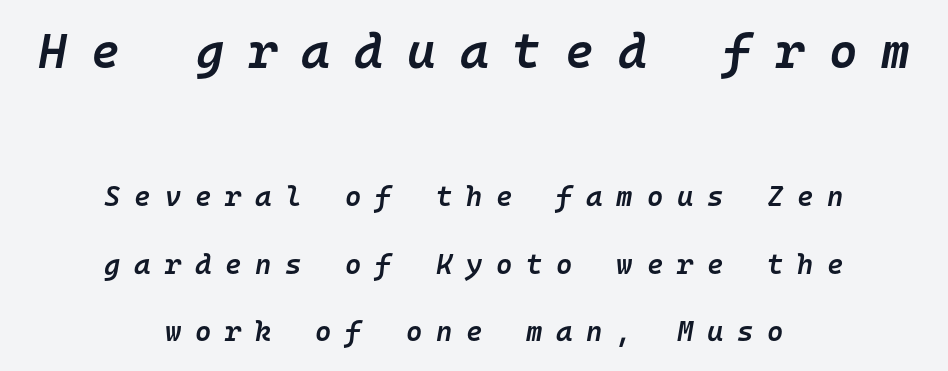
Only glyphs here, with clear space below each row. These lines are centered, leaving both edges ragged. A somewhat darkened texture: the type is semibold rather than bold. Note: larger setting up top, smaller setting below. The designer dialed line spacing up above the default.
